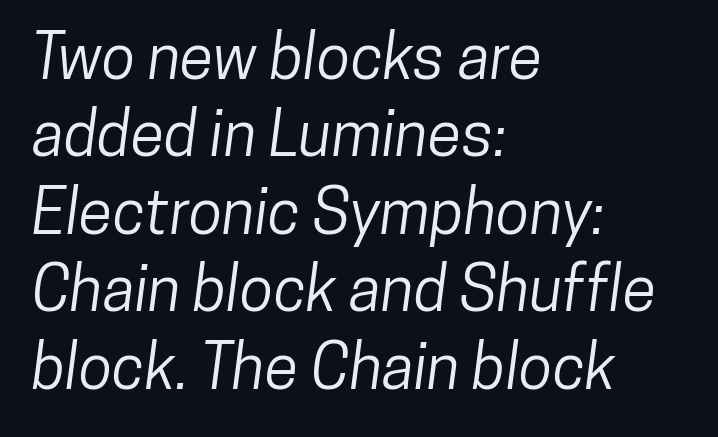
{"serif": "no", "width": "condensed", "stroke_contrast": "low", "x_height": "medium", "monospaced": "no", "underline": "no", "align": "left", "line_spacing": "normal", "line_spacing_ratio": 1.25, "letter_spacing": "normal", "letter_spacing_em": 0.0, "glyph_px": 62}
